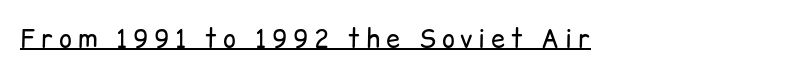
{"italic": "no", "bold": "no", "underline": "yes", "align": "left", "letter_spacing": "wide", "letter_spacing_em": 0.23, "glyph_px": 25}
